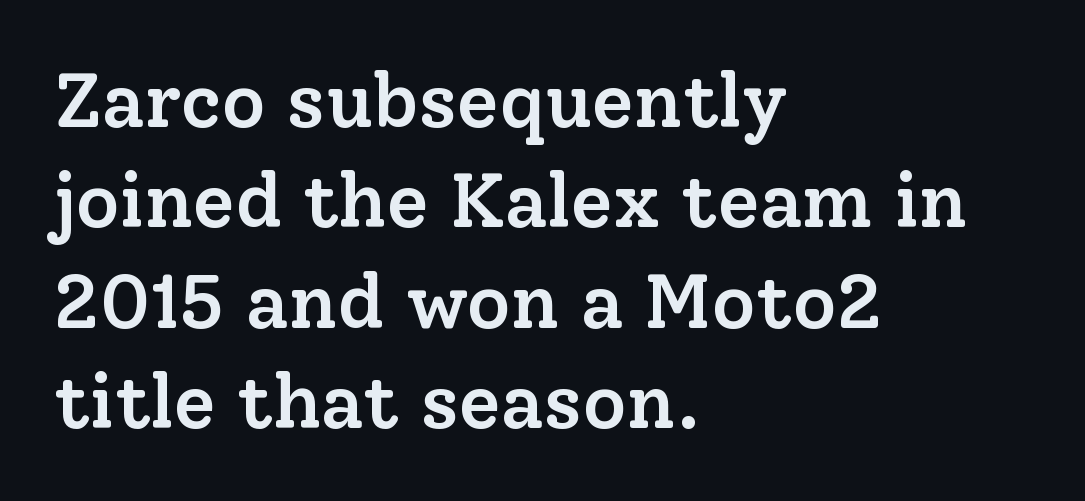
The image shows 76 px semibold serif type, upright; set left-aligned, normal line spacing (1.32x), normal letter spacing, not underlined; low stroke contrast and a medium x-height.
